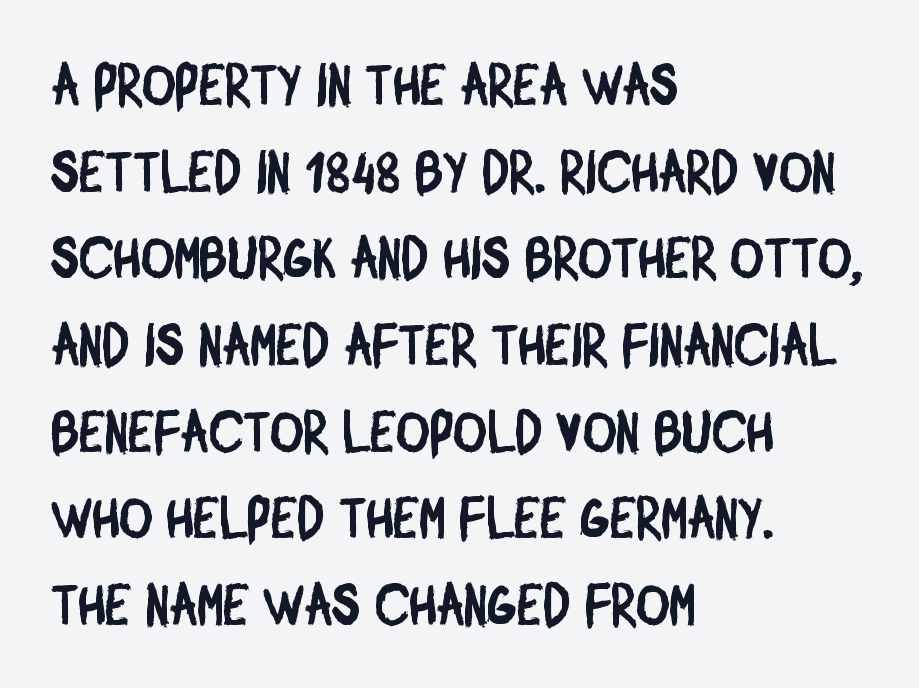
Q: Is the typeface a serif or a sans-serif typeface? A: Sans-serif.
Q: Is the text underlined? A: No.
Q: How is the paragraph aligned? A: Left-aligned.
Q: Is the spacing between letters normal or unusually wide? A: Normal.
Q: Is the spacing between lines tight, normal or loose? A: Normal.
Q: Width (condensed, normal, or wide)? A: Condensed.
Q: Stroke contrast? A: Low.
Q: x-height? A: Large.
Q: Monospaced? A: No.
